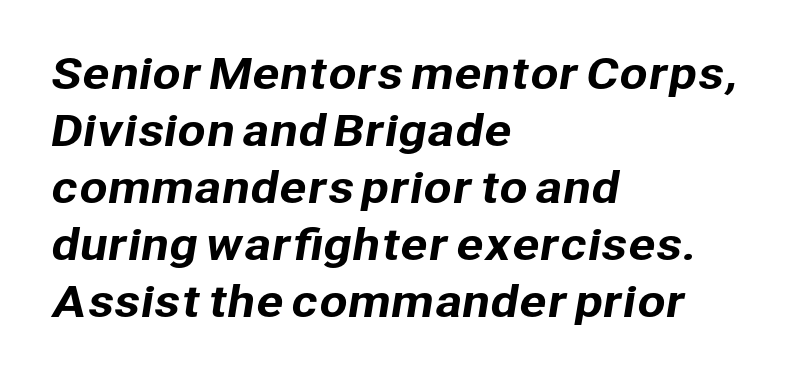
The lines sit at an ordinary, default distance from one another. Observe the absence of serifs on each vertical stroke in this sample. There is no visible air inserted between adjacent glyphs. A bare baseline throughout the passage. This sample has the flowing, uneven cadence of proportional lettering.
